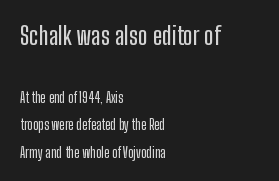
The image shows 25 px text type, upright; set left-aligned, loose line spacing (1.96x), normal letter spacing, not underlined; the first (top) block is 1.79x larger.
